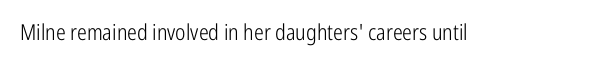
The image shows 22 px text type, upright; set normal letter spacing, not underlined.
